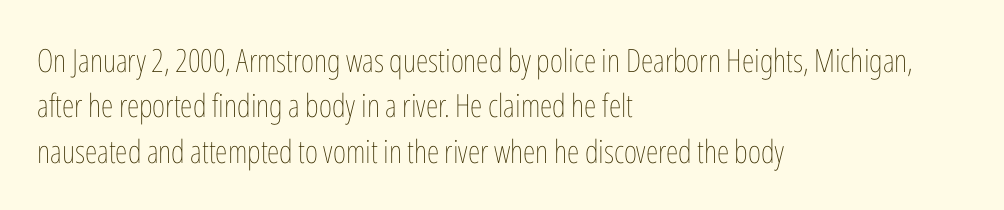
Clear beneath every line of the passage. Italic: no, the glyphs are upright roman. Vertically, the passage feels balanced, rows spaced as you'd expect. Think of a printed novel: that variable character pitch is what you see here. Nobody touched the tracking dial on this one.
